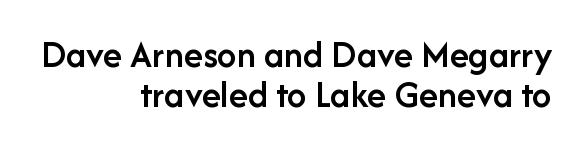
Q: Is the text bold? A: Semi-bold.
Q: Is the text italic (slanted)? A: No, it is upright.
Q: Is the typeface a serif or a sans-serif typeface? A: Sans-serif.
Q: Is the text underlined? A: No.
Q: How is the paragraph aligned? A: Right-aligned.
Q: Is the spacing between letters normal or unusually wide? A: Normal.
Q: Is the spacing between lines tight, normal or loose? A: Tight.
Q: Width (condensed, normal, or wide)? A: Normal.
Q: Stroke contrast? A: Low.
Q: x-height? A: Medium.
Q: Monospaced? A: No.
